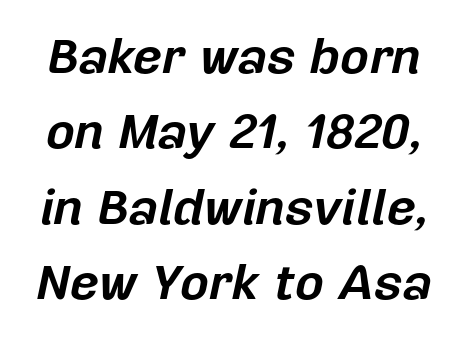
Q: Is the text bold? A: Yes.
Q: Is the text italic (slanted)? A: Yes, it leans right by about 12 degrees.
Q: Is the text underlined? A: No.
Q: Is the spacing between letters normal or unusually wide? A: Normal.
Q: Is the spacing between lines tight, normal or loose? A: Normal.
Q: Width (condensed, normal, or wide)? A: Normal.
Q: Stroke contrast? A: Low.
Q: x-height? A: Medium.
Q: Monospaced? A: No.
